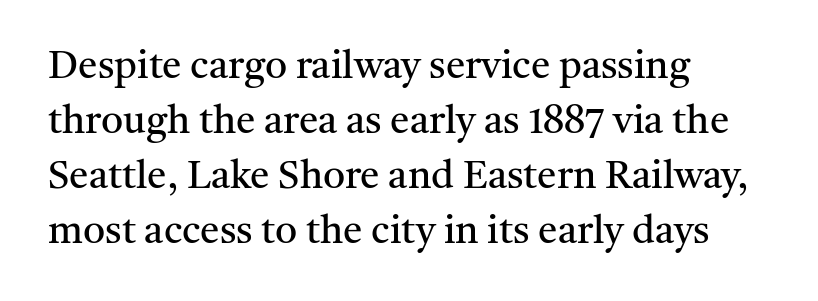
{"serif": "yes", "italic": "no", "bold": "no", "weight": "regular", "width": "normal", "stroke_contrast": "medium", "x_height": "medium", "monospaced": "no", "underline": "no", "align": "left", "line_spacing": "normal", "line_spacing_ratio": 1.41, "letter_spacing": "normal", "letter_spacing_em": 0.0, "glyph_px": 39}
